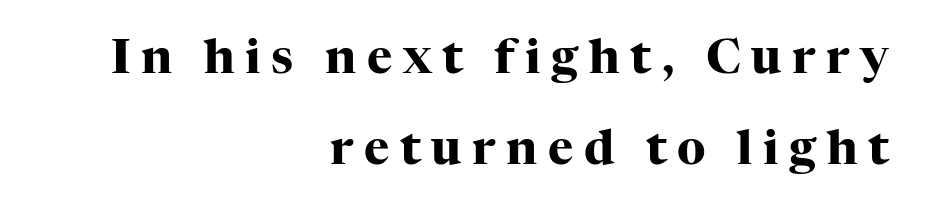
{"serif": "yes", "italic": "no", "bold": "yes", "weight": "heavy", "width": "normal", "stroke_contrast": "high", "x_height": "medium", "monospaced": "no", "underline": "no", "align": "right", "line_spacing_ratio": 1.89, "letter_spacing": "wide", "letter_spacing_em": 0.22, "glyph_px": 48}
